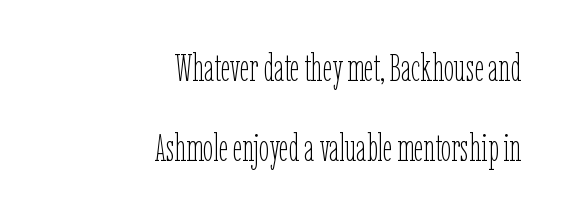
A clean baseline with only descenders dipping below it. Style check: upright. Each letter keeps its own natural width here, so spacing adapts to shape. Vertical spacing — loose. The compositor pushed each line to the right boundary.
